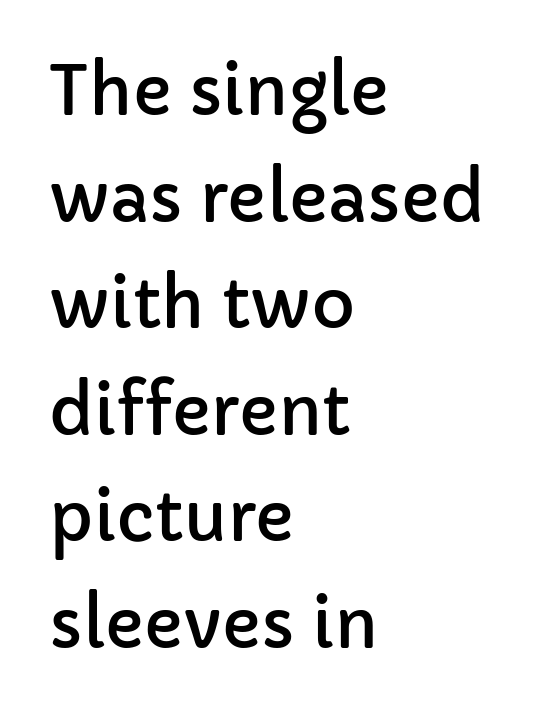
The image shows 67 px sans-serif type, upright; set left-aligned, normal line spacing (1.59x), normal letter spacing, not underlined; low stroke contrast and a medium x-height.
